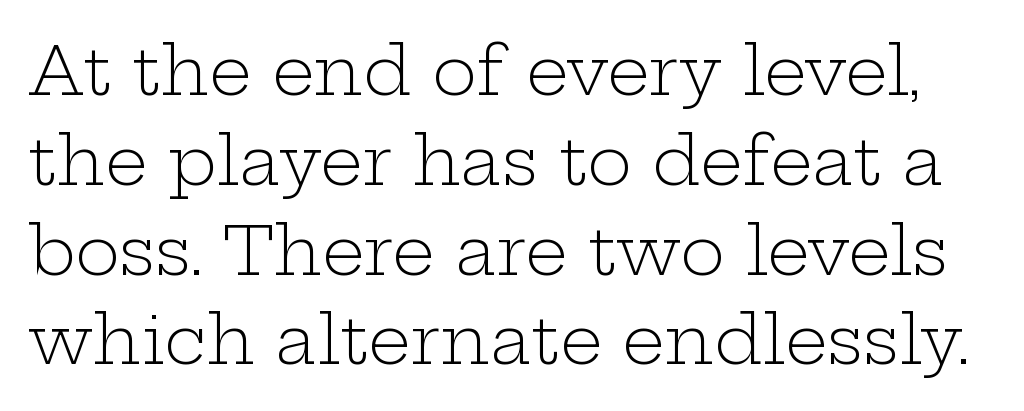
The image shows 67 px light, wide serif type, upright; set normal line spacing (1.34x), normal letter spacing, not underlined; low stroke contrast and a medium x-height.
